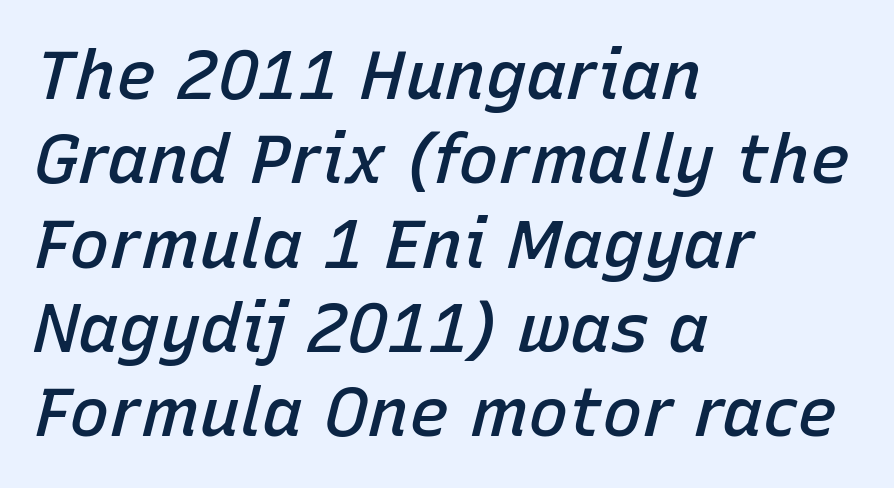
The image shows 68 px semibold type, italic (leaning right); set left-aligned, line spacing 1.24x, normal letter spacing, not underlined; low stroke contrast and a medium x-height.
